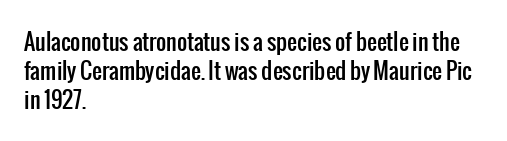
It's the straight-up-and-down kind of type. The horizontal fit of the characters is conventional and even. These lines are set flush left with a ragged right edge. Glance below the letters and you will spot only blank space.
